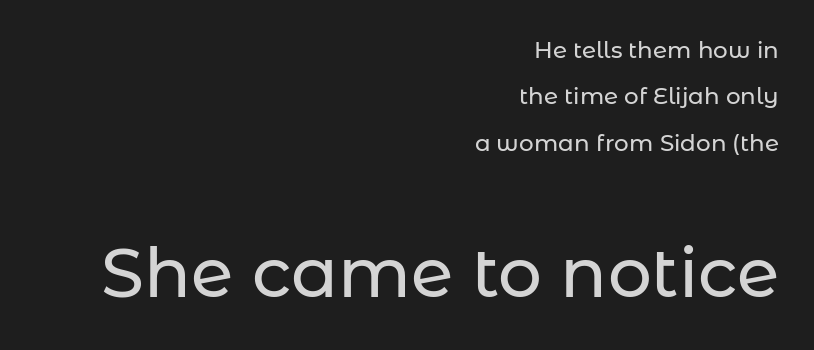
Horizontal alignment here is rightward, an uncommon choice for prose. A typesetter would call this zero additional tracking. Has an underline been added? It has not. Students, observe: this is what heavily led, spacious text looks like. Character widths vary here, with narrow letters taking less room than wide ones. A typesetter would label this face a sans.
